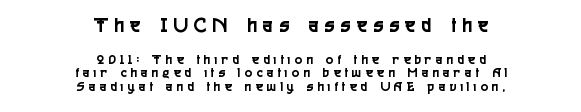
Q: Is the text italic (slanted)? A: No, it is upright.
Q: Is the text underlined? A: No.
Q: How is the paragraph aligned? A: Centered.
Q: Is the spacing between letters normal or unusually wide? A: Unusually wide.
Q: Is the spacing between lines tight, normal or loose? A: Tight.
Q: Which block of text is set in a larger size, the first (top) or the second (bottom)? A: The first (top) one.
